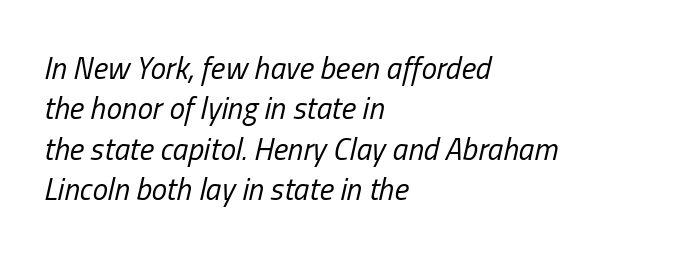
The image shows 31 px regular-weight, condensed type, italic (leaning right); set left-aligned, normal line spacing (1.3x), normal letter spacing, not underlined; low stroke contrast and a medium x-height.
